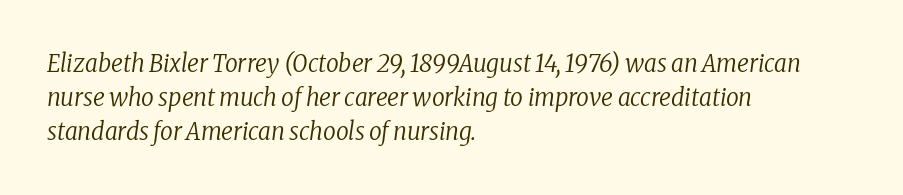
Q: Is the text bold? A: No.
Q: Is the text italic (slanted)? A: Yes, it leans right by about 8 degrees.
Q: Is the text underlined? A: No.
Q: How is the paragraph aligned? A: Left-aligned.
Q: Is the spacing between letters normal or unusually wide? A: Normal.
Q: Is the spacing between lines tight, normal or loose? A: Normal.
